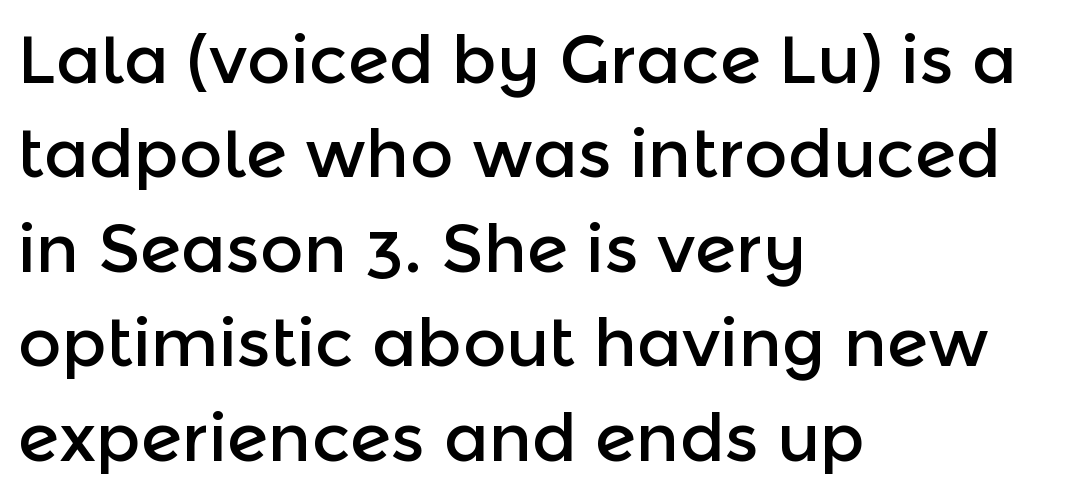
Standard letterfit; no display-style spreading of the glyphs. Note the varied advance widths — an 'i' is clearly narrower than an 'm'. The lines are quadded left. Posture: straight, roman, zero tilt. I'd call this a sans setting — the letters go barefoot. Clear beneath every line of the passage.
